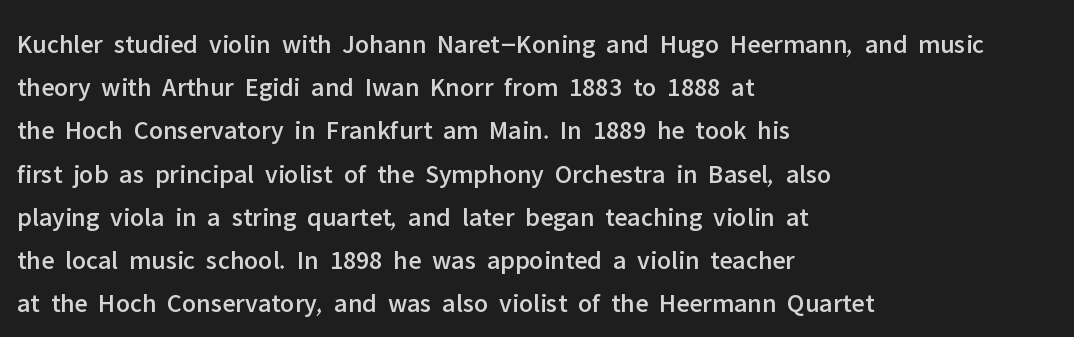
The image shows 27 px text type, upright; set left-aligned, normal line spacing (1.6x), normal letter spacing, not underlined.
